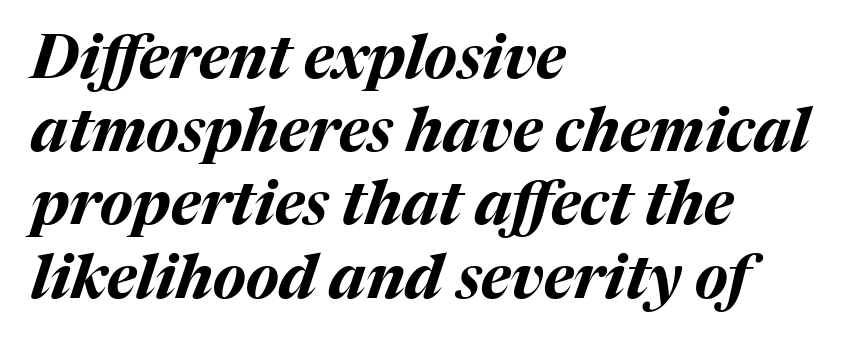
{"italic": "yes", "lean": "right", "slant_degrees": 17, "bold": "yes", "weight": "bold", "width": "normal", "stroke_contrast": "medium", "x_height": "medium", "monospaced": "no", "underline": "no", "align": "left", "line_spacing_ratio": 1.2, "letter_spacing": "normal", "letter_spacing_em": 0.0, "glyph_px": 61}
